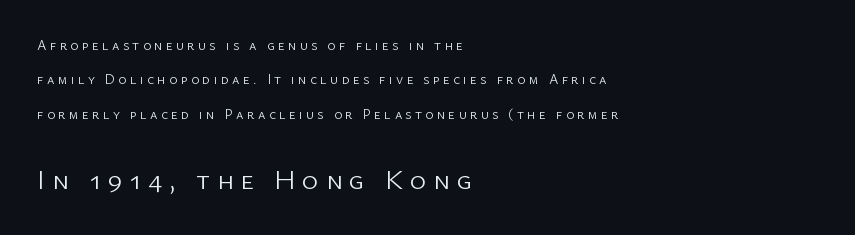
The image shows 28 px light sans-serif type, upright; set left-aligned, loose line spacing (2.46x), unusually wide letter spacing (+0.24 em), not underlined; the second (bottom) block is 2.0x larger; low stroke contrast and a medium x-height.
